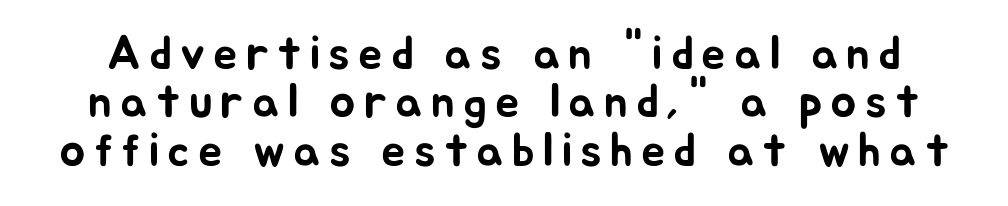
The image shows 48 px sans-serif type, upright; set tight line spacing (1.01x), not underlined; low stroke contrast and a medium x-height.
